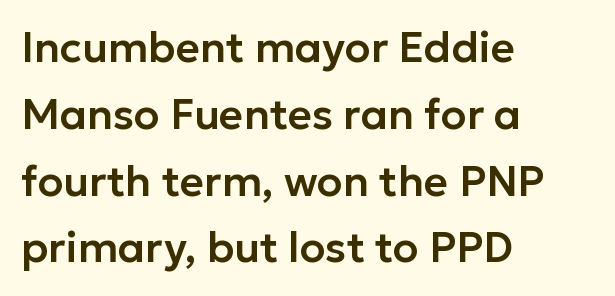
The image shows 42 px sans-serif type, upright; set left-aligned, normal line spacing (1.59x), normal letter spacing, not underlined; low stroke contrast and a medium x-height.
